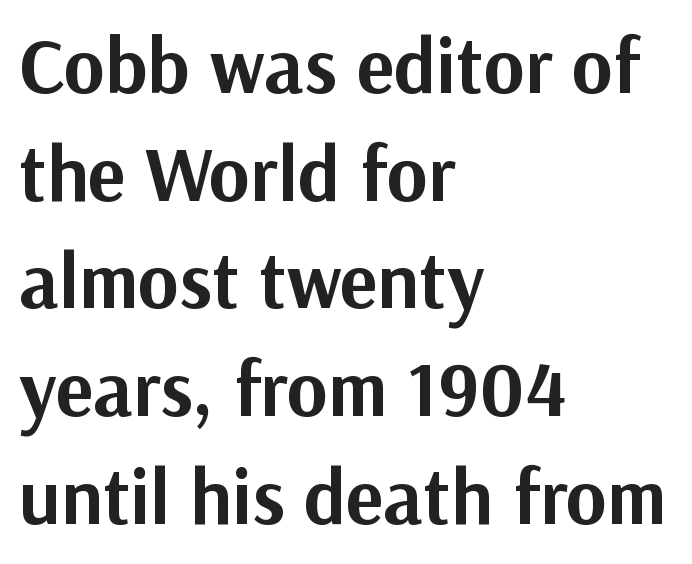
Q: Is the text bold? A: Yes.
Q: Is the text italic (slanted)? A: No, it is upright.
Q: Is the typeface a serif or a sans-serif typeface? A: Sans-serif.
Q: Is the text underlined? A: No.
Q: How is the paragraph aligned? A: Left-aligned.
Q: Is the spacing between letters normal or unusually wide? A: Normal.
Q: Is the spacing between lines tight, normal or loose? A: Normal.
Q: Width (condensed, normal, or wide)? A: Normal.
Q: Stroke contrast? A: Medium.
Q: x-height? A: Medium.
Q: Monospaced? A: No.
